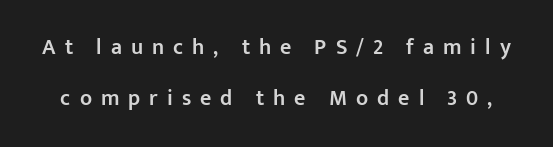
The specimen omits any rule beneath the text block's lines. Notice the strokes are somewhat thickened but not fully heavy: this is a semibold. Rows of type keep a wide berth in the vertical direction. A typesetter would mark this as roman, not italic. Short note: letters widely spaced.
